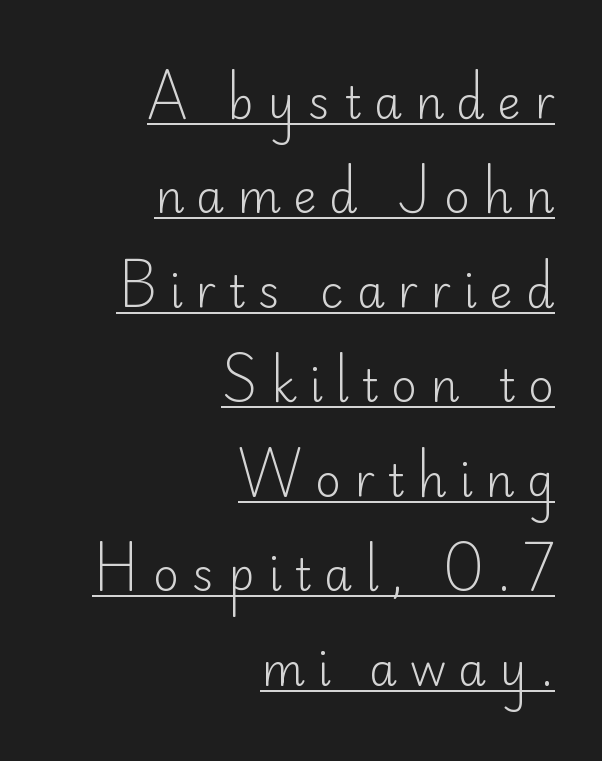
Is this a fixed-width face? No — the glyphs have proportional, varying widths. Summary of weight: not heavy and not bold. Does a line run under the words? Yes, clearly. Letterform terminals end flat and unadorned throughout the passage. Ordinary non-slanted type is in use. The typesetter chose a ragged-left arrangement here.
